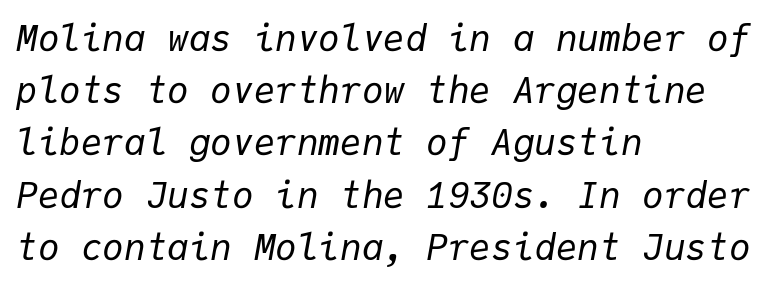
Vertically, the passage feels balanced, rows spaced as you'd expect. In terms of letterspacing, this is plain default setting. Monospaced: the letters line up in strict vertical columns. Weight: in the light-to-regular range.
